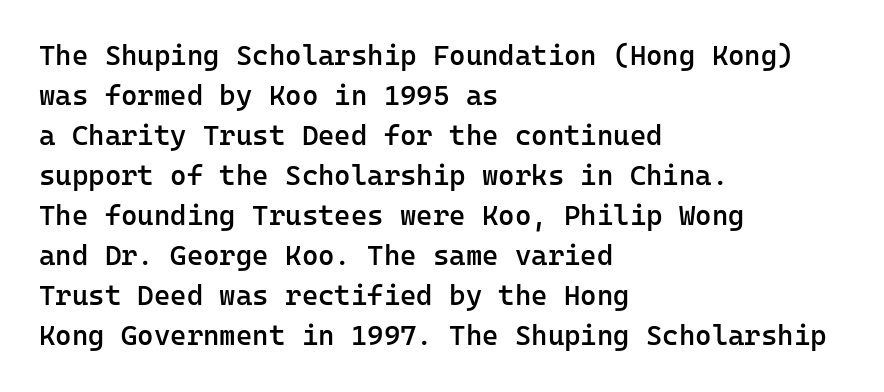
Unlike italic type, these characters show no tilt at all. Evenly set lines give the paragraph a standard silhouette. Semibold letterforms, between regular and bold. Short note: letters normally spaced. Any mark beneath the type? The region is blank. The rag falls on the right side of this text block.
